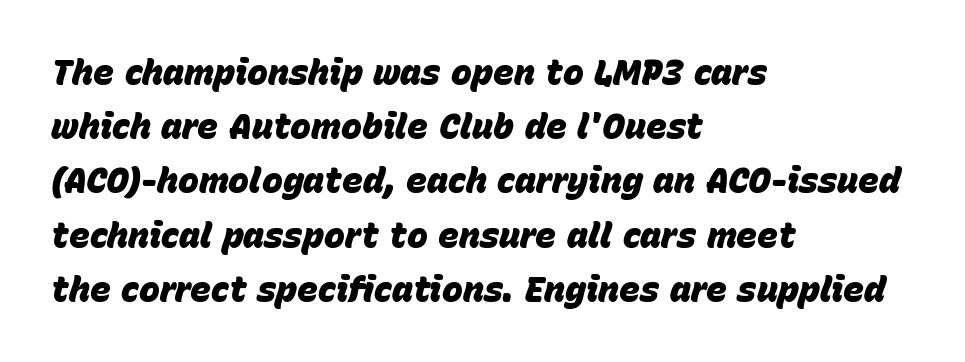
The image shows 35 px heavy type, italic (leaning right); set left-aligned, normal line spacing (1.55x), normal letter spacing, not underlined; low stroke contrast and a large x-height.
